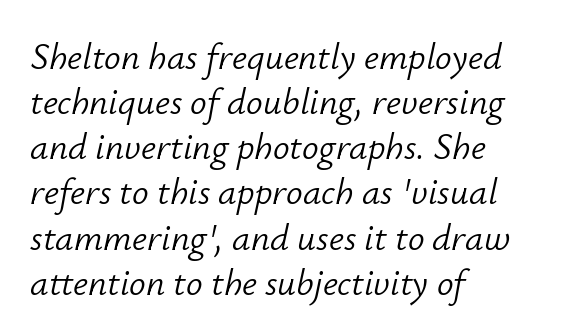
{"italic": "yes", "lean": "right", "slant_degrees": 12, "bold": "no", "weight": "light", "width": "normal", "stroke_contrast": "low", "x_height": "small", "monospaced": "no", "underline": "no", "align": "left", "line_spacing_ratio": 1.22, "letter_spacing": "normal", "letter_spacing_em": 0.0, "glyph_px": 37}
